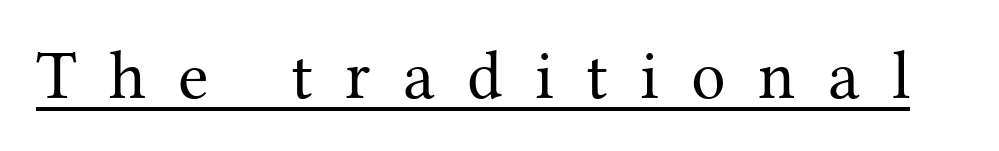
Q: Is the text bold? A: No.
Q: Is the text italic (slanted)? A: No, it is upright.
Q: Is the typeface a serif or a sans-serif typeface? A: Serif.
Q: Is the text underlined? A: Yes.
Q: Is the spacing between letters normal or unusually wide? A: Unusually wide.
Q: Width (condensed, normal, or wide)? A: Normal.
Q: Stroke contrast? A: Medium.
Q: x-height? A: Medium.
Q: Monospaced? A: No.
